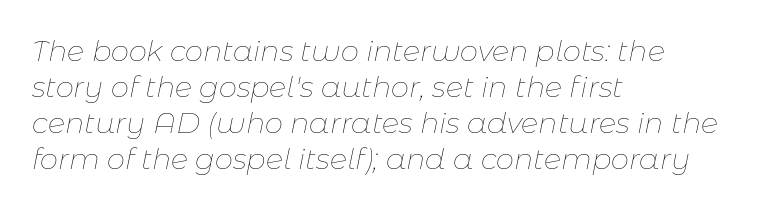
The image shows 29 px thin type, italic (leaning right); set left-aligned, line spacing 1.24x, normal letter spacing, not underlined; low stroke contrast and a medium x-height.
